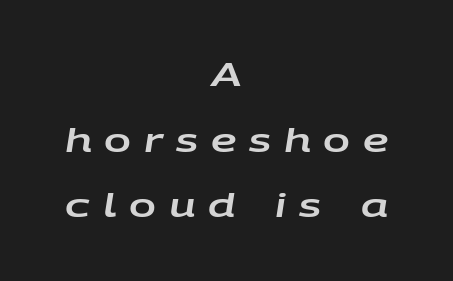
Style check: oblique. Where is the straight margin? There isn't one; the lines are centered. The strip under each line holds only bare page. Here the designer chose a conventional face with non-uniform glyph widths. The gaps between neighbouring characters are conspicuously large. A great deal of white space separates one row of letters from the next.
